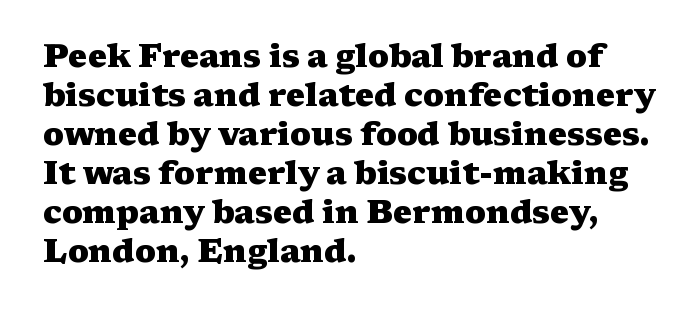
A typesetter would label this face a serif. Anything drawn beneath the words? Only blank space. Reading down the block, your eye returns to a fixed left position each line. Glyph-to-glyph distance matches everyday printed text. Typesetter's note: full bold, strokes at maximum text heaviness.
